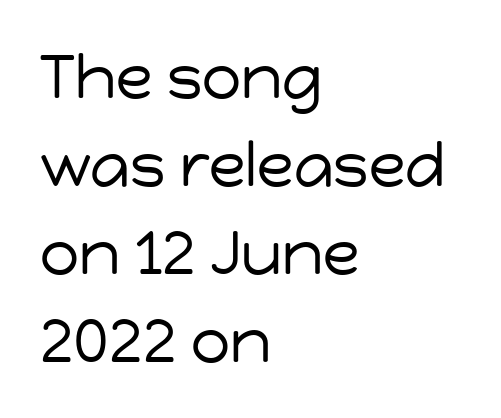
Observe the absence of serifs on each vertical stroke in this sample. Visually the block forms a straight wall on the left and a jagged coastline on the right. No extra tracking has been applied to these lines. Each letter keeps its own natural width here, so spacing adapts to shape. Every character sits straight up, as roman type does. Successive baselines arrive at the customary interval.
